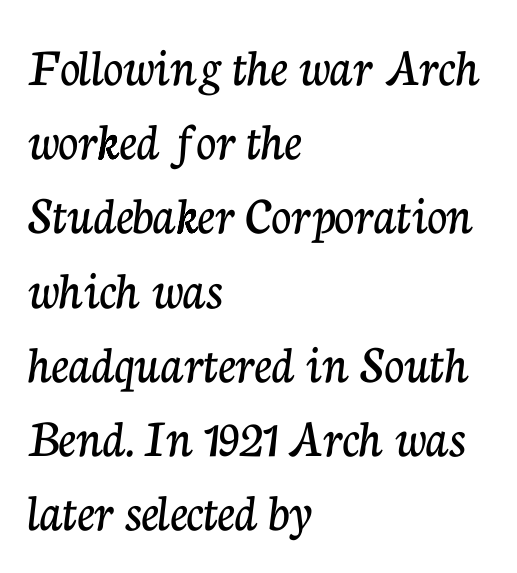
Q: Is the text italic (slanted)? A: Yes.
Q: Is the typeface a serif or a sans-serif typeface? A: Serif.
Q: Is the text underlined? A: No.
Q: How is the paragraph aligned? A: Left-aligned.
Q: Is the spacing between letters normal or unusually wide? A: Normal.
Q: Is the spacing between lines tight, normal or loose? A: Normal.
Q: Width (condensed, normal, or wide)? A: Normal.
Q: Stroke contrast? A: Low.
Q: x-height? A: Medium.
Q: Monospaced? A: No.
